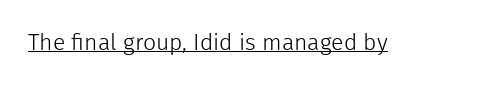
The image shows 23 px text type, upright; set normal letter spacing, underlined.
